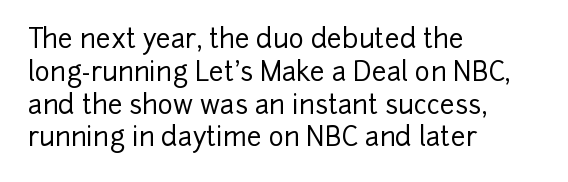
Q: Is the text italic (slanted)? A: No, it is upright.
Q: Is the text underlined? A: No.
Q: How is the paragraph aligned? A: Left-aligned.
Q: Is the spacing between letters normal or unusually wide? A: Normal.
Q: Is the spacing between lines tight, normal or loose? A: Normal.
